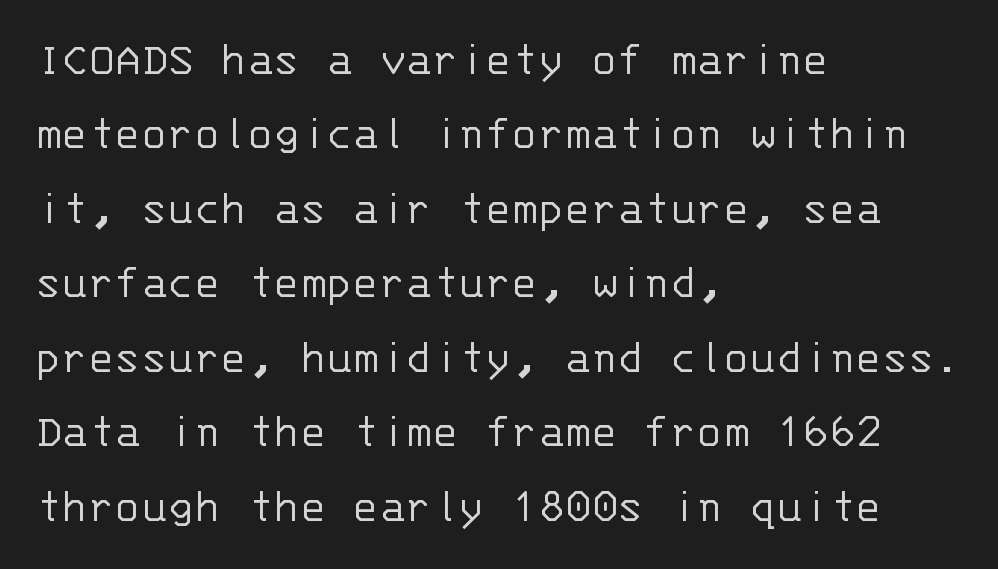
The image shows 49 px light sans-serif type, upright, monospaced; set left-aligned, normal line spacing (1.52x), normal letter spacing, not underlined; low stroke contrast and a large x-height.
